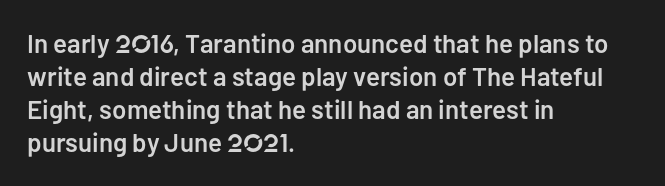
The space beneath each line is pristine and unruled. Notice how the stems are strictly vertical — no italics here. Weight: semibold (demi). Is the letter spacing exaggerated? No — it looks like the ordinary default. The line-height multiplier appears to be the usual default. Short and long lines alike share a common starting point at left.
